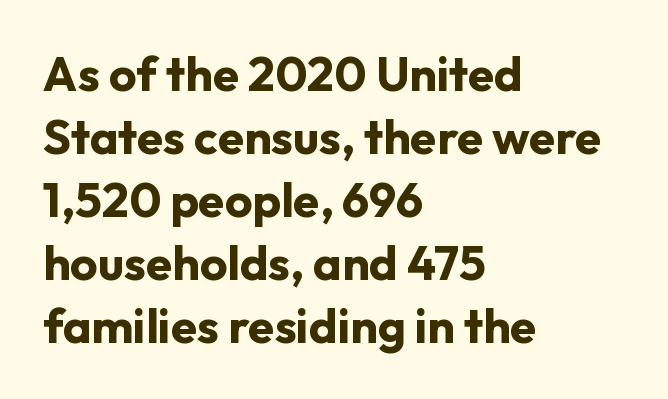
{"serif": "no", "italic": "no", "bold": "yes", "weight": "bold", "width": "normal", "stroke_contrast": "low", "x_height": "medium", "monospaced": "no", "underline": "no", "align": "left", "line_spacing": "normal", "line_spacing_ratio": 1.31, "letter_spacing": "normal", "letter_spacing_em": 0.0, "glyph_px": 48}
